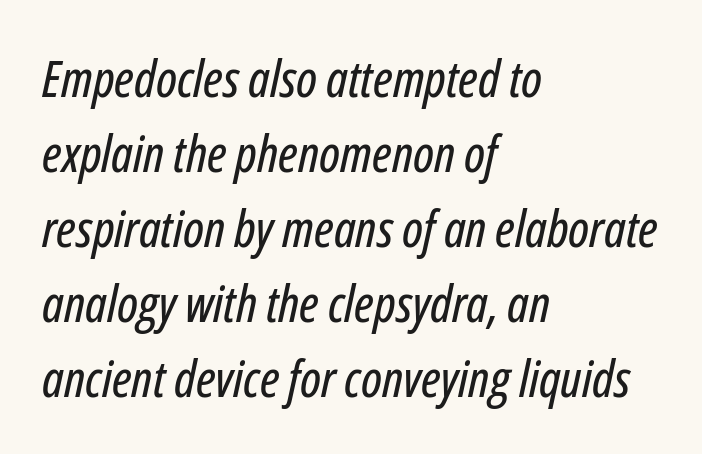
The image shows 51 px condensed type, italic (leaning right); set left-aligned, normal line spacing (1.47x), normal letter spacing, not underlined; low stroke contrast and a medium x-height.
